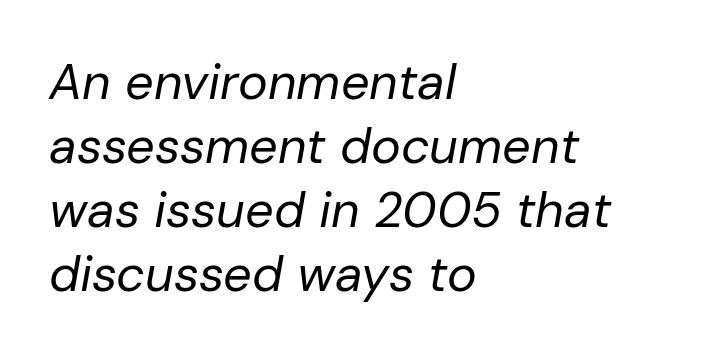
The passage shown stacks its lines at a standard gap. The strokes are not fattened; the text isn't bold. There's an unmistakable incline to the writing here. Looks like regular typesetting: each glyph gets only the width it needs.
